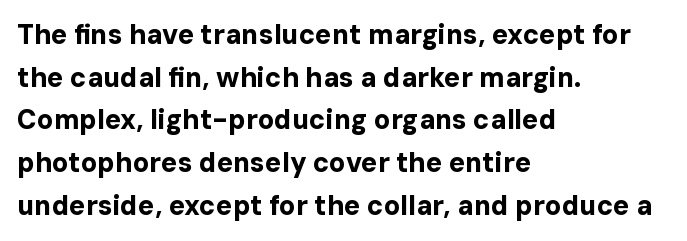
{"italic": "no", "bold": "yes", "underline": "no", "align": "left", "line_spacing": "normal", "line_spacing_ratio": 1.58, "letter_spacing": "normal", "letter_spacing_em": 0.0, "glyph_px": 27}
